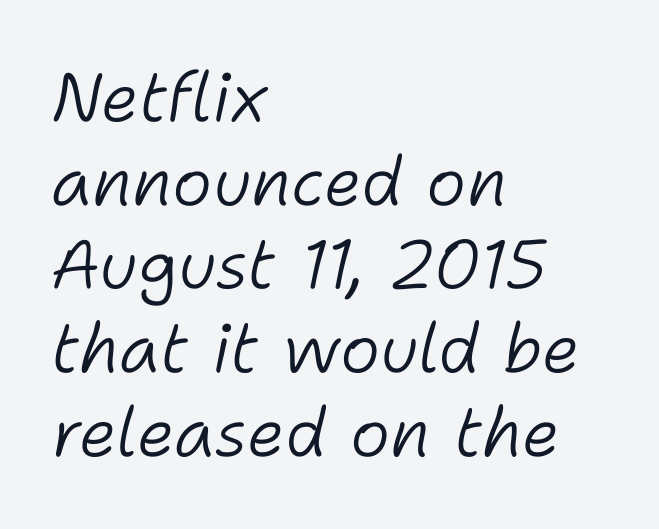
Varying glyph widths throughout — classic text-font behaviour. The typography opts for an oblique posture over an upright one. The string is rendered with underlining switched off. No extra tracking has been applied to these lines. The setting favours the left margin, as ordinary paragraphs usually do.
